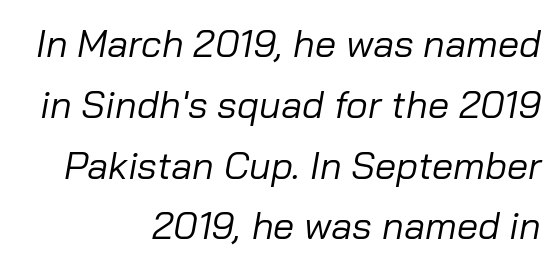
Do the characters align in a grid? No, the font is proportional. When letters slant like this, we call the style italic. Vertically, the passage feels balanced, rows spaced as you'd expect. Any mark beneath the type? The region is blank. Right-aligned paragraph, ragged on the left.
